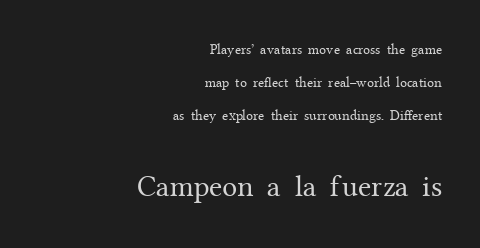
Each letter keeps its own natural width here, so spacing adapts to shape. Leading: increased. Visually, the bottom section dominates because its glyphs are scaled up. A clean baseline with only descenders dipping below it. This rendering leaves character spacing at its baseline value. These lines are set flush right with a ragged left edge.
